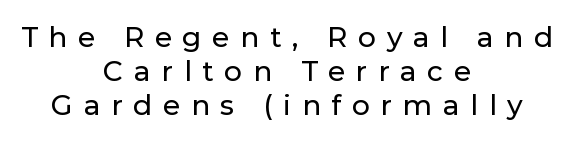
The image shows 28 px sans-serif type, upright; set centered, line spacing 1.22x, unusually wide letter spacing (+0.38 em), not underlined; low stroke contrast and a medium x-height.
